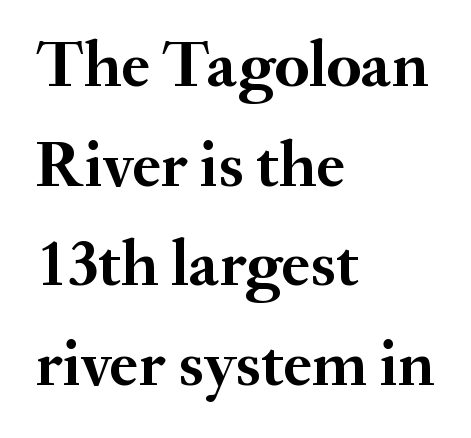
Default kerning and tracking; the words read as compact shapes. Each new line begins a customary step beneath the previous one. In terms of posture, this sample is upright. Little horizontal feet cap the strokes, marking this as serif type.
